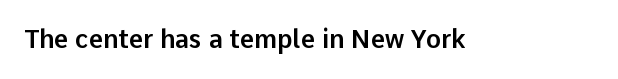
If you drew a line through each stem, it would be perfectly vertical. Characters follow at the spacing the type designer built in. The words here are not underlined.
